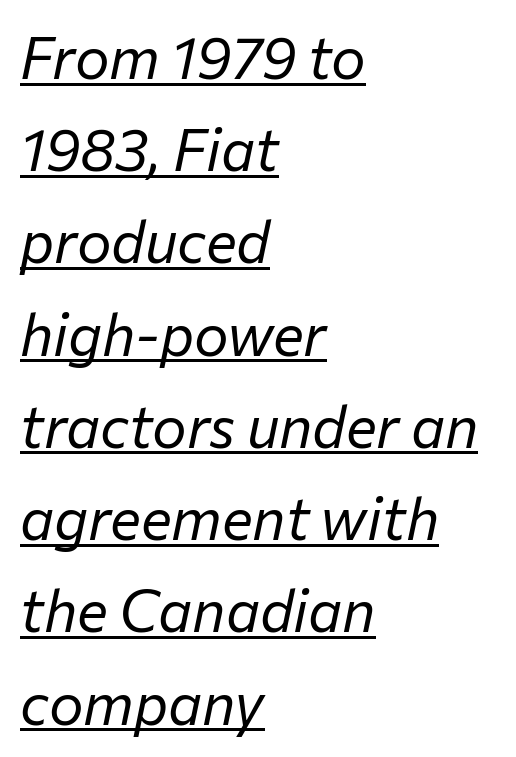
Style check: oblique. You could not count columns in this text — the font is proportionally spaced. These lines sit exactly where default settings would place them. This sample is left-justified, so line endings fall wherever the words run out.
